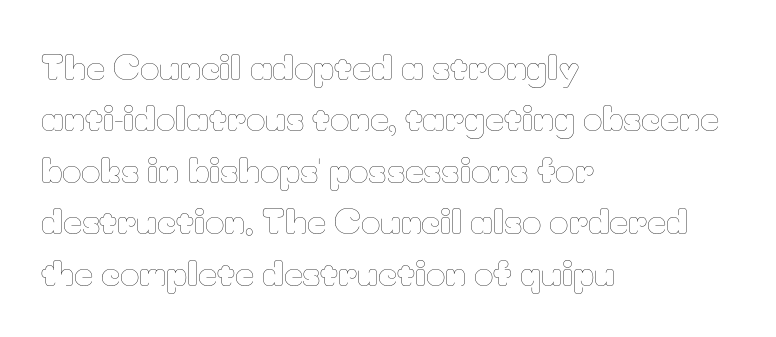
Q: Is the text bold? A: No.
Q: Is the text italic (slanted)? A: No, it is upright.
Q: Is the text underlined? A: No.
Q: How is the paragraph aligned? A: Left-aligned.
Q: Is the spacing between letters normal or unusually wide? A: Normal.
Q: Is the spacing between lines tight, normal or loose? A: Normal.
Q: Width (condensed, normal, or wide)? A: Normal.
Q: Stroke contrast? A: Low.
Q: x-height? A: Small.
Q: Monospaced? A: No.
